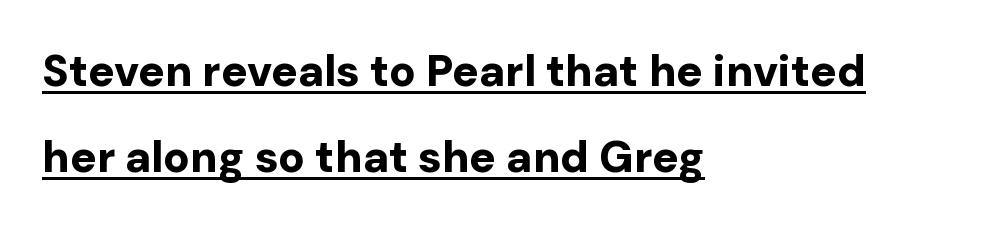
A dark, heavy texture on the line: the type is bold. The typesetter chose a ragged-right arrangement here. Default kerning and tracking; the words read as compact shapes. Students, observe: this is what heavily led, spacious text looks like.
